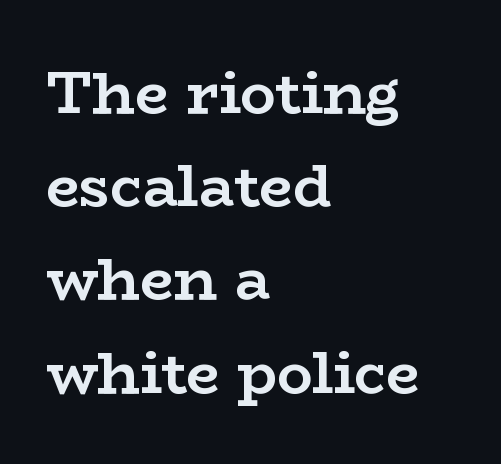
Q: Is the text bold? A: Yes.
Q: Is the text italic (slanted)? A: No, it is upright.
Q: Is the typeface a serif or a sans-serif typeface? A: Serif.
Q: Is the text underlined? A: No.
Q: How is the paragraph aligned? A: Left-aligned.
Q: Is the spacing between letters normal or unusually wide? A: Normal.
Q: Is the spacing between lines tight, normal or loose? A: Normal.
Q: Width (condensed, normal, or wide)? A: Wide.
Q: Stroke contrast? A: Low.
Q: x-height? A: Medium.
Q: Monospaced? A: No.
